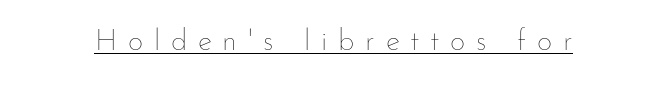
The image shows 30 px thin type, upright; set unusually wide letter spacing (+0.36 em), underlined; low stroke contrast and a small x-height.
